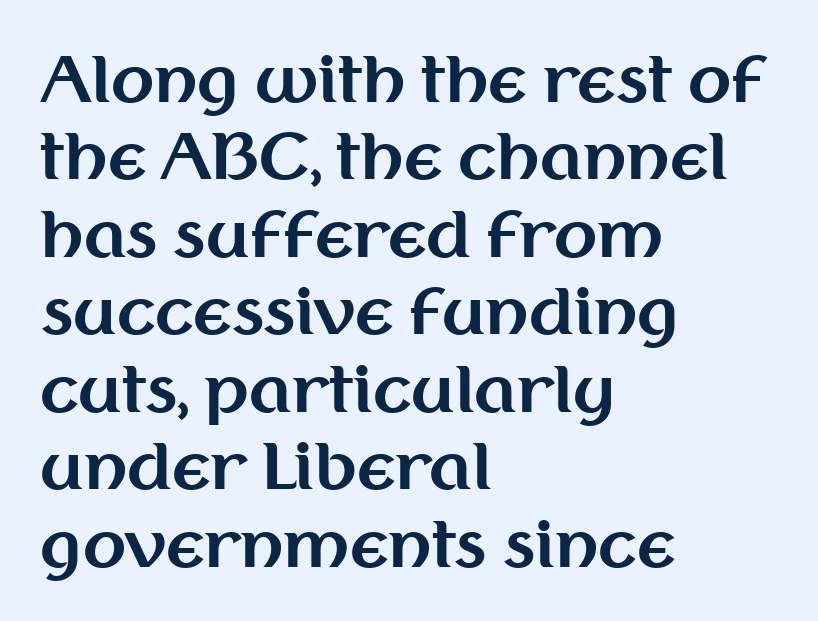
The letterforms sit shoulder to shoulder at normal distance. On the weight axis this lands at bold, roughly 700. Each line starts at the same left margin while the right side varies. Descender tails drop into unmarked territory. Spacing verdict: proportional, widths tailored to each character. Ordinary non-slanted type is in use.
